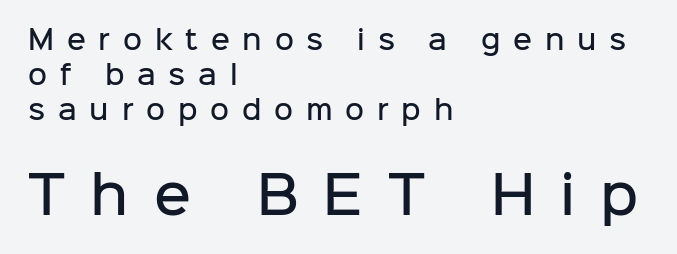
Each word looks stretched out because of the extra space between its letters. The designer went with a sans here, leaving each stem footless. Here the designer chose a conventional face with non-uniform glyph widths. Each glyph is drawn with semibold strokes, heavier than normal yet not fully bold. Top chunk: small. Bottom chunk: large. Decoration check: the copy has no underline.
